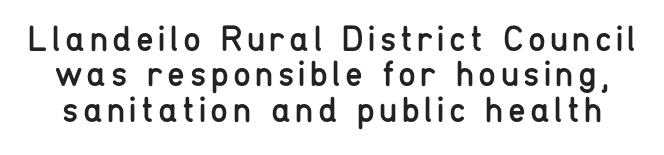
No extra ink here — the face is not bold. Just letters on the line, the space beneath them empty. The passage shown is typeset with a sans-serif family. Posture: vertical.
